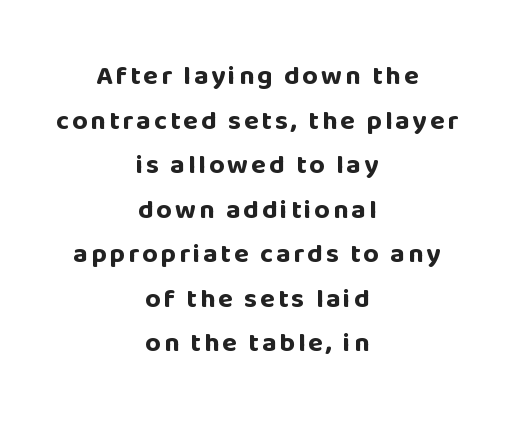
The image shows 27 px bold type, upright; set centered, normal line spacing (1.65x), not underlined.
